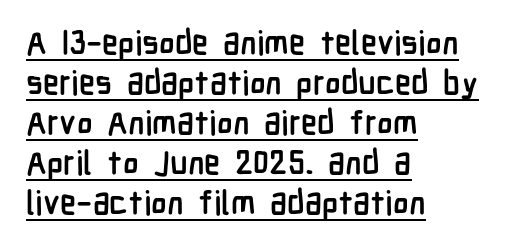
The image shows 33 px semibold, condensed sans-serif type, upright; set left-aligned, line spacing 1.21x, normal letter spacing, underlined; low stroke contrast and a medium x-height.
